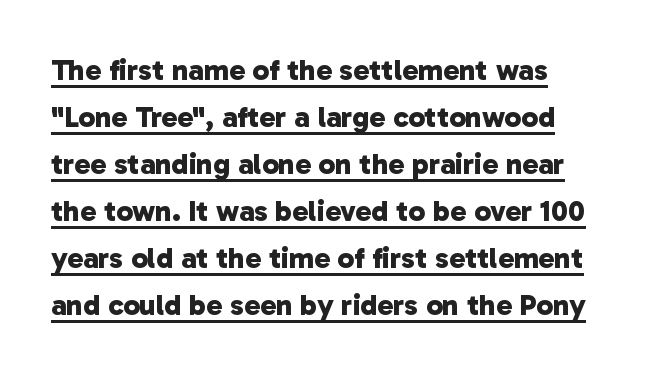
Q: Is the text bold? A: Yes.
Q: Is the typeface a serif or a sans-serif typeface? A: Sans-serif.
Q: Is the text underlined? A: Yes.
Q: Is the spacing between letters normal or unusually wide? A: Normal.
Q: Is the spacing between lines tight, normal or loose? A: Normal.
Q: Width (condensed, normal, or wide)? A: Normal.
Q: Stroke contrast? A: Low.
Q: x-height? A: Medium.
Q: Monospaced? A: No.
